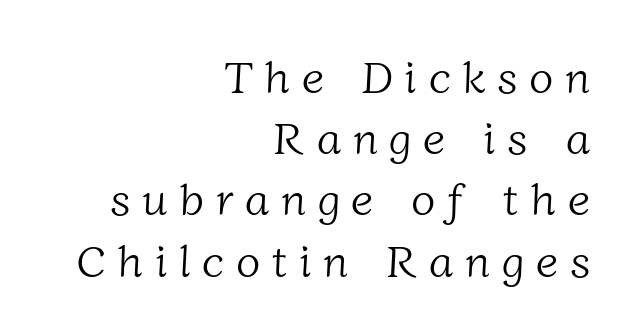
{"serif": "yes", "bold": "no", "weight": "light", "width": "normal", "stroke_contrast": "low", "x_height": "medium", "monospaced": "no", "underline": "no", "align": "right", "line_spacing": "normal", "line_spacing_ratio": 1.36, "letter_spacing": "wide", "letter_spacing_em": 0.26, "glyph_px": 45}
